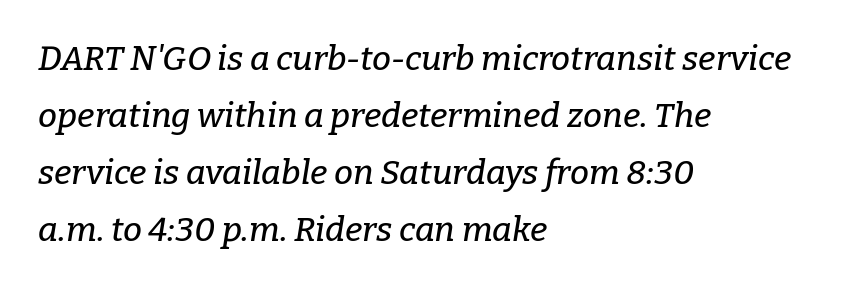
{"serif": "yes", "italic": "yes", "lean": "right", "slant_degrees": 9, "width": "normal", "stroke_contrast": "low", "x_height": "medium", "monospaced": "no", "underline": "no", "align": "left", "line_spacing": "normal", "line_spacing_ratio": 1.68, "letter_spacing": "normal", "letter_spacing_em": 0.0, "glyph_px": 34}
